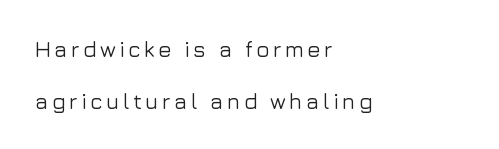
The glyphs are unaccompanied by any horizontal stroke below them. Compared with typical paragraphs, the rows here are farther apart. The passage is arranged the way most books set body copy — flush left. This is roman type, the default non-slanted kind.
